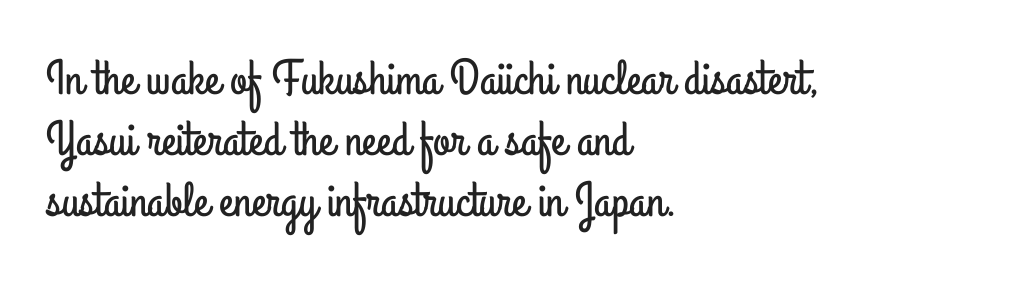
{"serif": "no", "italic": "no", "width": "condensed", "stroke_contrast": "low", "x_height": "small", "monospaced": "no", "underline": "no", "align": "left", "line_spacing": "normal", "line_spacing_ratio": 1.25, "letter_spacing": "normal", "letter_spacing_em": 0.0, "glyph_px": 49}
